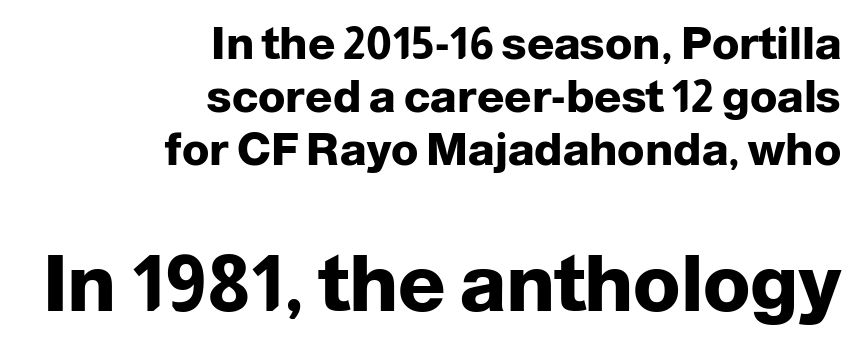
The image shows 78 px heavy sans-serif type, upright; set right-aligned, line spacing 1.18x, normal letter spacing, not underlined; the second (bottom) block is 1.73x larger; low stroke contrast and a medium x-height.
